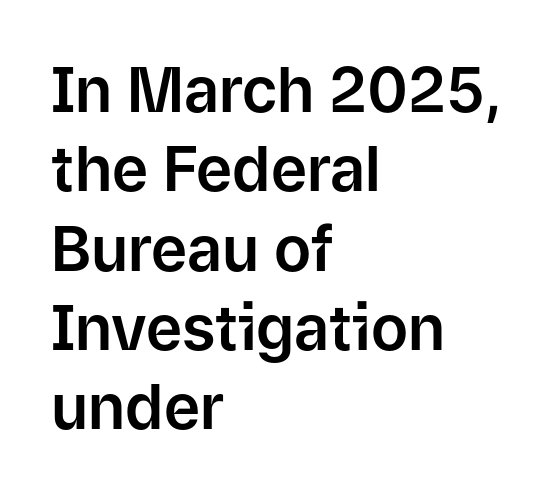
{"serif": "no", "italic": "no", "width": "normal", "stroke_contrast": "low", "x_height": "medium", "monospaced": "no", "underline": "no", "align": "left", "line_spacing": "normal", "line_spacing_ratio": 1.28, "letter_spacing": "normal", "letter_spacing_em": 0.0, "glyph_px": 62}
